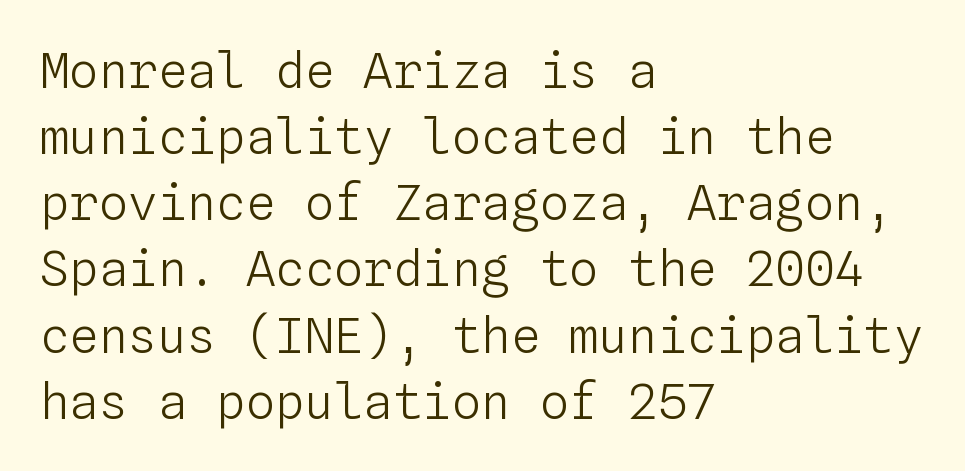
Q: Is the text bold? A: No.
Q: Is the text italic (slanted)? A: No, it is upright.
Q: Is the text underlined? A: No.
Q: How is the paragraph aligned? A: Left-aligned.
Q: Is the spacing between letters normal or unusually wide? A: Normal.
Q: Is the spacing between lines tight, normal or loose? A: Normal.
Q: Width (condensed, normal, or wide)? A: Normal.
Q: Stroke contrast? A: Low.
Q: x-height? A: Medium.
Q: Monospaced? A: Yes.
